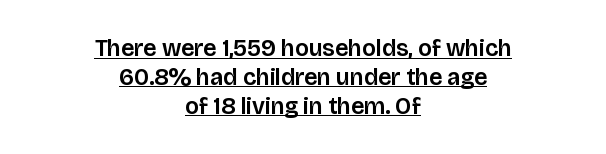
Q: Is the text italic (slanted)? A: No, it is upright.
Q: Is the text underlined? A: Yes.
Q: How is the paragraph aligned? A: Centered.
Q: Is the spacing between letters normal or unusually wide? A: Normal.
